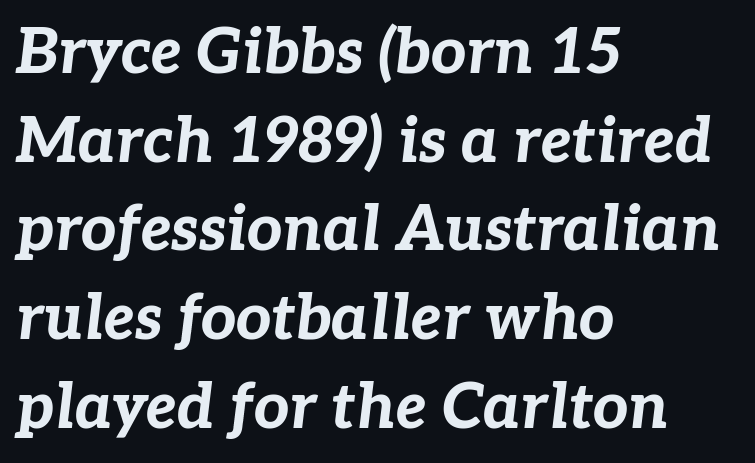
Q: Is the text bold? A: Yes.
Q: Is the text italic (slanted)? A: Yes, it leans right by about 7 degrees.
Q: Is the text underlined? A: No.
Q: How is the paragraph aligned? A: Left-aligned.
Q: Is the spacing between letters normal or unusually wide? A: Normal.
Q: Is the spacing between lines tight, normal or loose? A: Normal.
Q: Width (condensed, normal, or wide)? A: Normal.
Q: Stroke contrast? A: Low.
Q: x-height? A: Medium.
Q: Monospaced? A: No.
